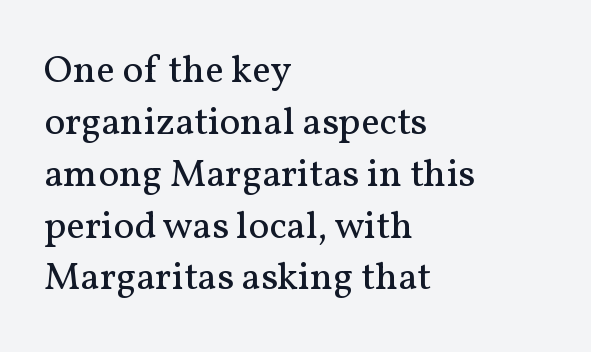
Q: Is the text bold? A: No.
Q: Is the text italic (slanted)? A: No, it is upright.
Q: Is the typeface a serif or a sans-serif typeface? A: Serif.
Q: Is the text underlined? A: No.
Q: How is the paragraph aligned? A: Left-aligned.
Q: Is the spacing between letters normal or unusually wide? A: Normal.
Q: Is the spacing between lines tight, normal or loose? A: Normal.
Q: Width (condensed, normal, or wide)? A: Normal.
Q: Stroke contrast? A: Medium.
Q: x-height? A: Medium.
Q: Monospaced? A: No.
